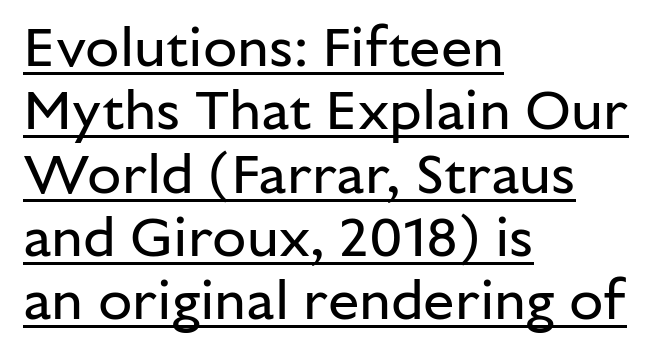
{"serif": "no", "italic": "no", "bold": "no", "weight": "regular", "width": "normal", "stroke_contrast": "low", "x_height": "medium", "monospaced": "no", "underline": "yes", "align": "left", "line_spacing": "tight", "line_spacing_ratio": 1.13, "letter_spacing": "normal", "letter_spacing_em": 0.0, "glyph_px": 56}
